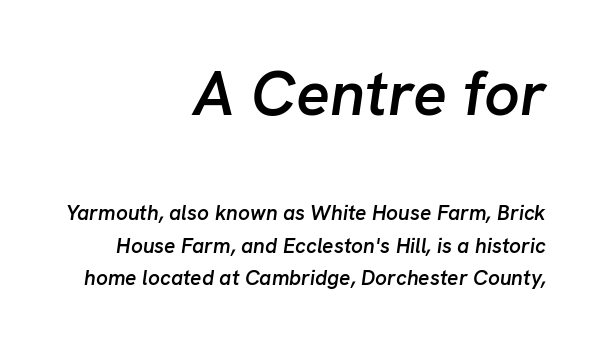
Tall strokes in this sample are angled rather than plumb. Stroke thickness is moderately raised; the sample reads as semibold. Any mark beneath the type? The region is blank. The more generous point size was reserved for the upper chunk.
